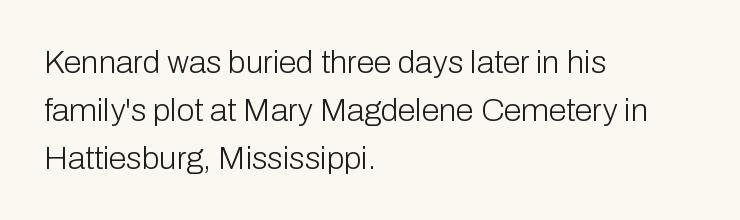
The image shows 32 px light sans-serif type, upright; set left-aligned, normal line spacing (1.5x), normal letter spacing, not underlined; low stroke contrast and a medium x-height.
